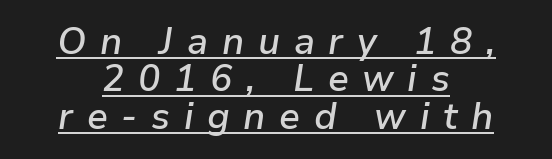
The image shows 37 px semibold type, italic (leaning right); set centered, tight line spacing (1.01x), unusually wide letter spacing (+0.37 em), underlined; low stroke contrast and a medium x-height.
